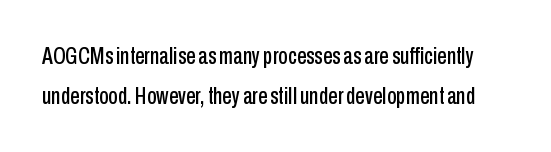
{"italic": "no", "underline": "no", "line_spacing": "normal", "line_spacing_ratio": 1.66, "letter_spacing": "normal", "letter_spacing_em": 0.0, "glyph_px": 24}
